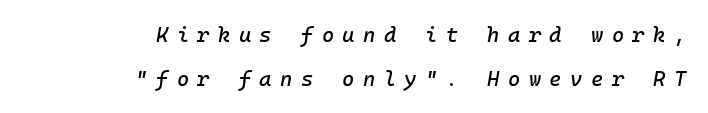
{"italic": "yes", "lean": "right", "slant_degrees": 10, "underline": "no", "align": "right", "line_spacing": "loose", "line_spacing_ratio": 2.09, "letter_spacing": "wide", "letter_spacing_em": 0.4, "glyph_px": 21}
